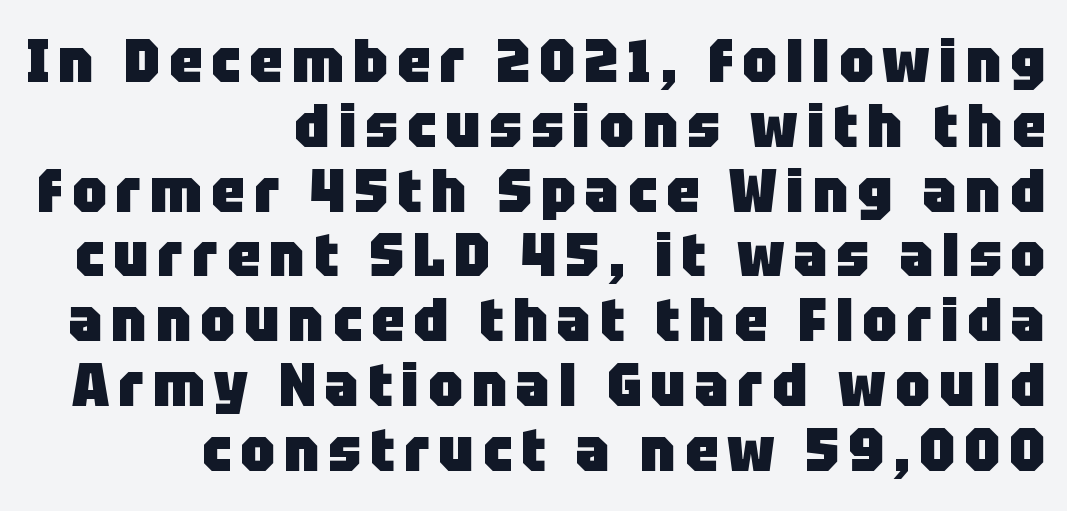
The image shows 60 px heavy sans-serif type, upright; set right-aligned, tight line spacing (1.08x), not underlined; low stroke contrast and a large x-height.
